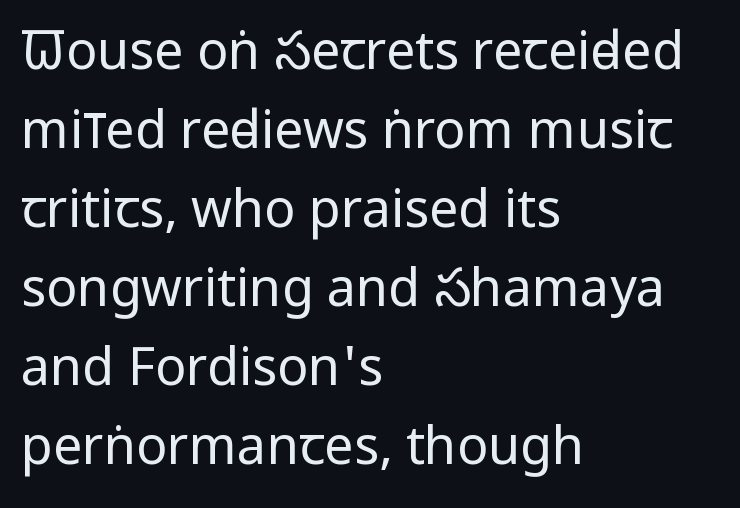
The image shows 52 px regular-weight, condensed sans-serif type, upright; set left-aligned, normal line spacing (1.52x), normal letter spacing, not underlined; low stroke contrast and a large x-height.
